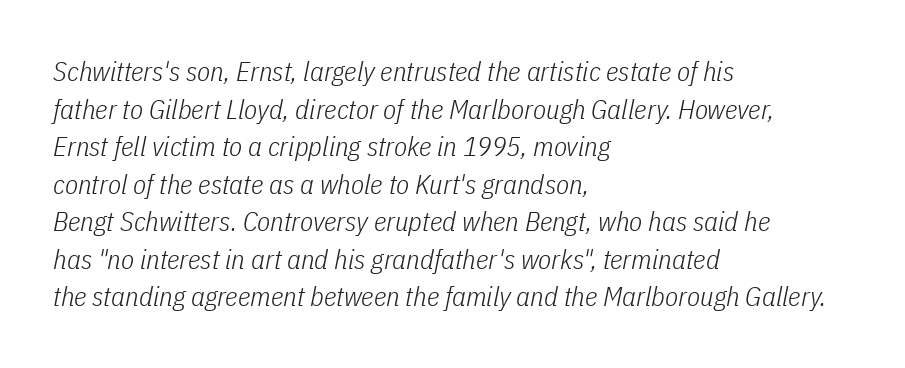
Vertically, the passage feels balanced, rows spaced as you'd expect. Leftover space on each line is placed entirely after the last word. Looking at the ascenders, they clearly lean. Compared with a typical body face, this is equally light or lighter still. Plain, unruled lines of type. Is the letter spacing exaggerated? No — it looks like the ordinary default.
